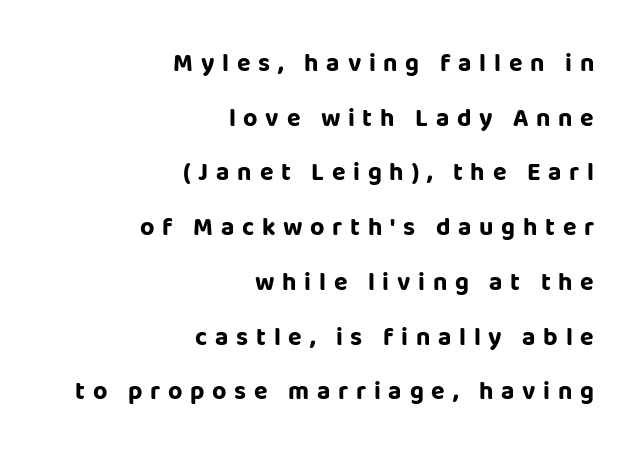
The image shows 25 px bold type, upright; set right-aligned, loose line spacing (2.19x), unusually wide letter spacing (+0.31 em), not underlined.
